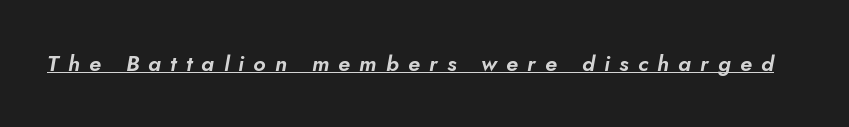
{"italic": "yes", "lean": "right", "slant_degrees": 5, "underline": "yes", "letter_spacing": "wide", "letter_spacing_em": 0.42, "glyph_px": 22}
